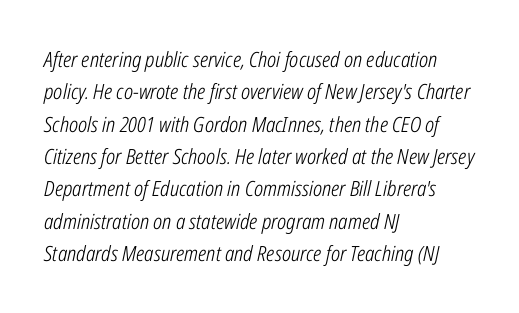
The image shows 21 px text type, italic (leaning right); set left-aligned, normal line spacing (1.54x), normal letter spacing, not underlined.
